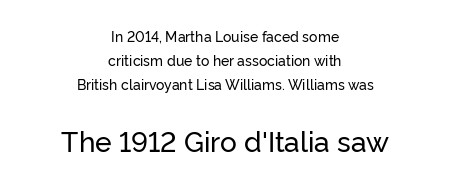
{"serif": "no", "italic": "no", "width": "normal", "stroke_contrast": "low", "x_height": "medium", "monospaced": "no", "underline": "no", "align": "center", "line_spacing_ratio": 1.71, "letter_spacing": "normal", "letter_spacing_em": 0.0, "larger_block": "second", "size_ratio": 2.0, "glyph_px": 28}
